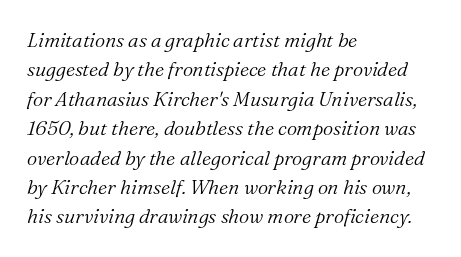
The image shows 20 px text type, italic (leaning right); set left-aligned, normal line spacing (1.47x), normal letter spacing, not underlined.
